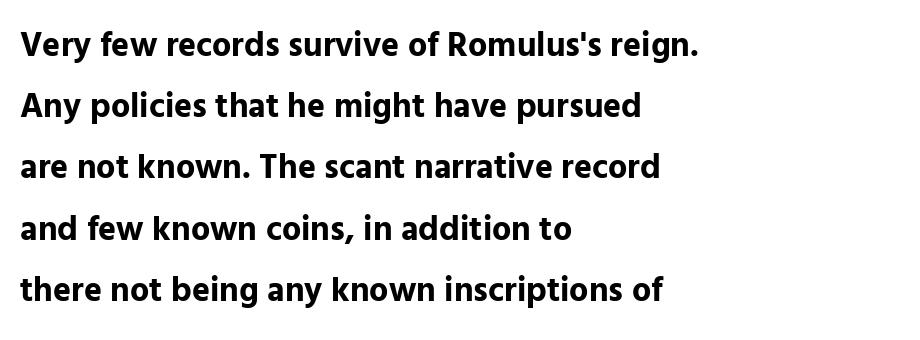
The image shows 34 px bold sans-serif type, upright; set left-aligned, line spacing 1.8x, normal letter spacing, not underlined; low stroke contrast and a medium x-height.
